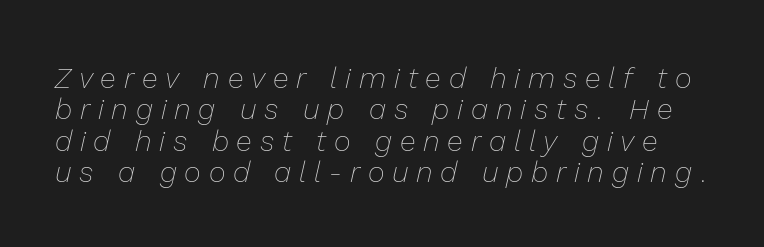
Q: Is the text bold? A: No.
Q: Is the text italic (slanted)? A: Yes, it leans right by about 13 degrees.
Q: Is the text underlined? A: No.
Q: Is the spacing between letters normal or unusually wide? A: Unusually wide.
Q: Is the spacing between lines tight, normal or loose? A: Tight.
Q: Width (condensed, normal, or wide)? A: Normal.
Q: Stroke contrast? A: Low.
Q: x-height? A: Medium.
Q: Monospaced? A: No.
